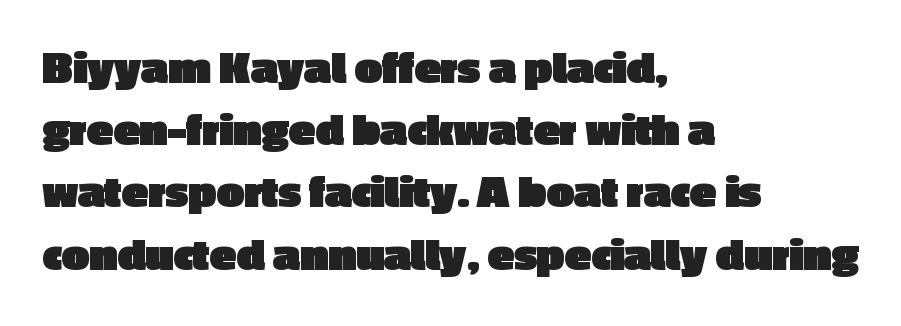
The lines in this sample share a left origin and differ only in where they stop. To sum up the face: it is a sans, with no serifs. A bare baseline throughout the passage. Notice how descenders clear the ascenders below comfortably — that's standard leading. As a designer I'd log this as weight 700, bold.
